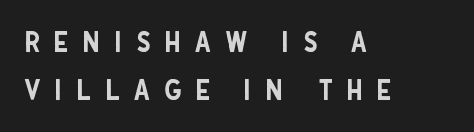
{"serif": "no", "italic": "no", "width": "condensed", "stroke_contrast": "low", "x_height": "large", "monospaced": "no", "underline": "no", "align": "left", "line_spacing": "normal", "line_spacing_ratio": 1.64, "letter_spacing": "wide", "letter_spacing_em": 0.47, "glyph_px": 29}
